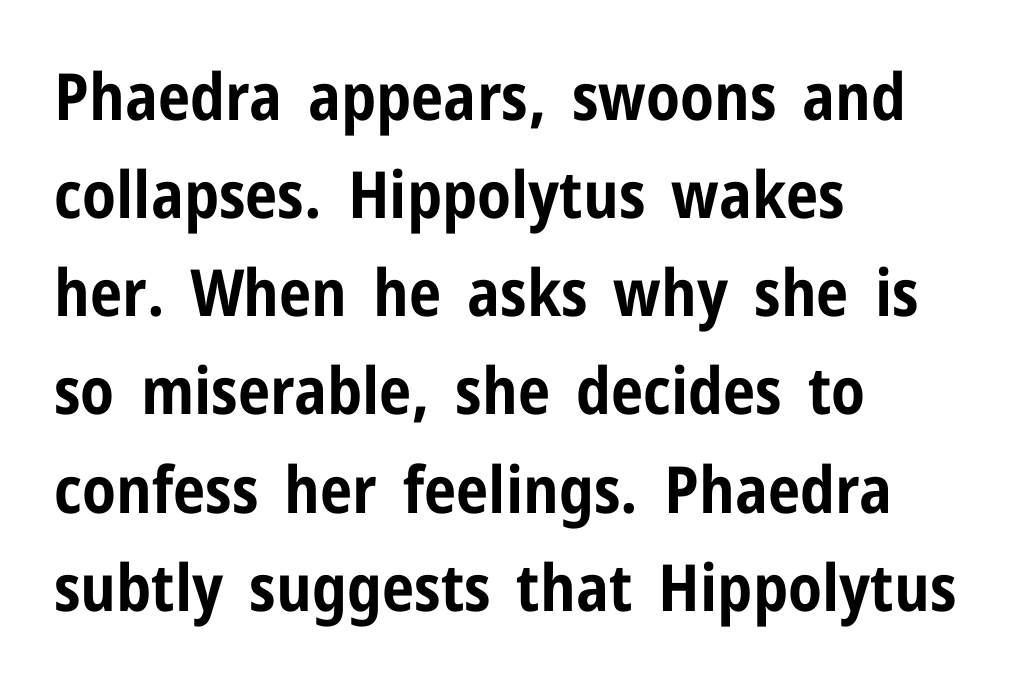
Every character sits straight up, as roman type does. The rendering keeps characters at their native spacing. Does the type have serifs? No, each stem ends abruptly. Is this a fixed-width face? No — the glyphs have proportional, varying widths. Beneath every word, the page is bare. Normally led — the rows are evenly, conventionally spaced.
